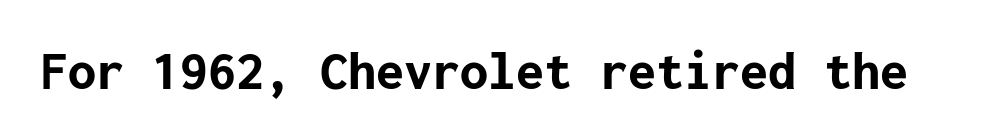
{"serif": "no", "italic": "no", "bold": "yes", "weight": "bold", "width": "normal", "stroke_contrast": "low", "x_height": "medium", "underline": "no", "letter_spacing": "normal", "letter_spacing_em": 0.0, "glyph_px": 56}
